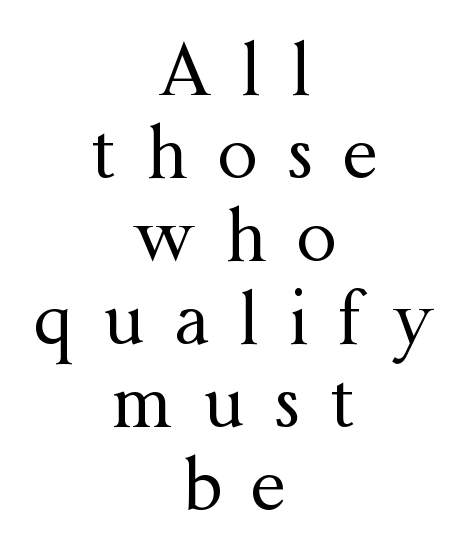
The image shows 71 px regular-weight serif type, upright; set centered, line spacing 1.17x, unusually wide letter spacing (+0.42 em), not underlined; medium stroke contrast and a medium x-height.
